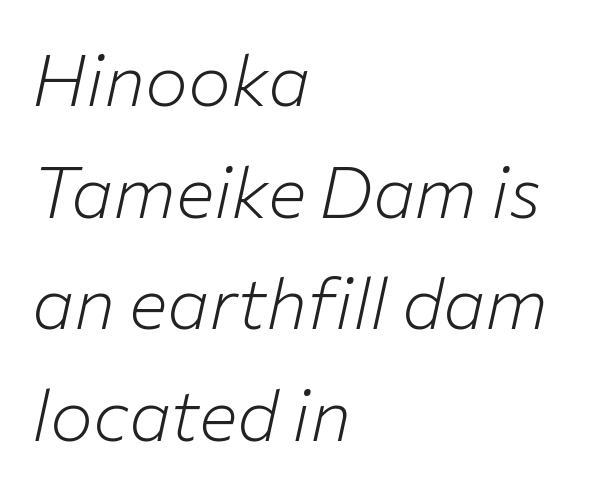
{"italic": "yes", "lean": "right", "slant_degrees": 12, "bold": "no", "weight": "light", "width": "normal", "stroke_contrast": "low", "x_height": "medium", "monospaced": "no", "underline": "no", "align": "left", "line_spacing": "normal", "line_spacing_ratio": 1.55, "letter_spacing": "normal", "letter_spacing_em": 0.0, "glyph_px": 72}
